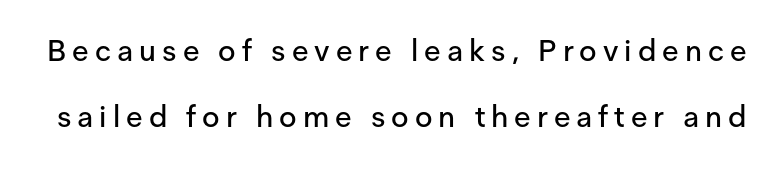
Q: Is the text italic (slanted)? A: No, it is upright.
Q: Is the typeface a serif or a sans-serif typeface? A: Sans-serif.
Q: Is the text underlined? A: No.
Q: Is the spacing between letters normal or unusually wide? A: Unusually wide.
Q: Is the spacing between lines tight, normal or loose? A: Loose.
Q: Width (condensed, normal, or wide)? A: Normal.
Q: Stroke contrast? A: Low.
Q: x-height? A: Medium.
Q: Monospaced? A: No.
